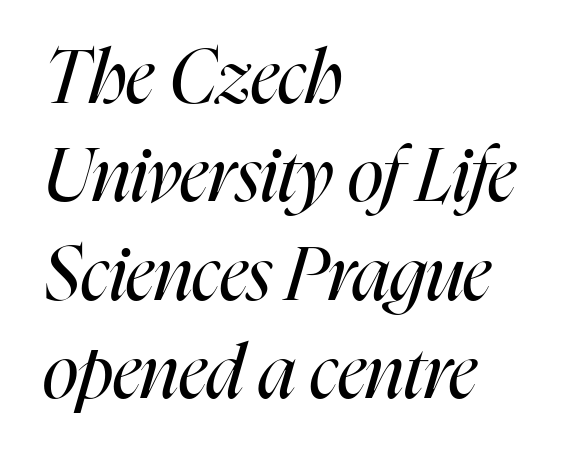
The image shows 74 px regular-weight, condensed type, italic (leaning right); set left-aligned, normal line spacing (1.33x), normal letter spacing, not underlined; high stroke contrast and a medium x-height.
